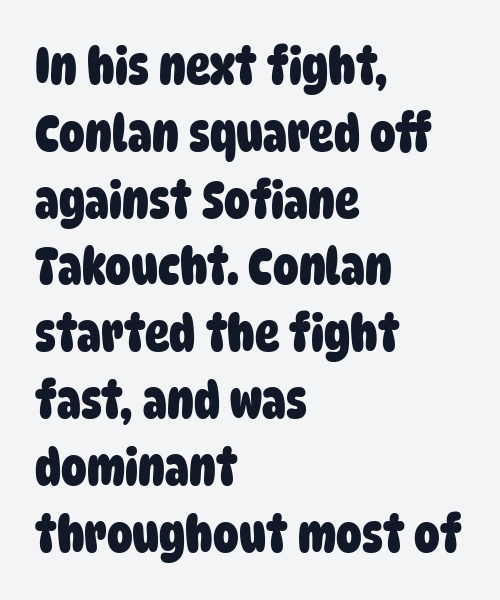
{"serif": "no", "bold": "yes", "weight": "heavy", "width": "condensed", "stroke_contrast": "low", "x_height": "large", "monospaced": "no", "underline": "no", "align": "left", "line_spacing": "normal", "line_spacing_ratio": 1.31, "letter_spacing": "normal", "letter_spacing_em": 0.0, "glyph_px": 51}
